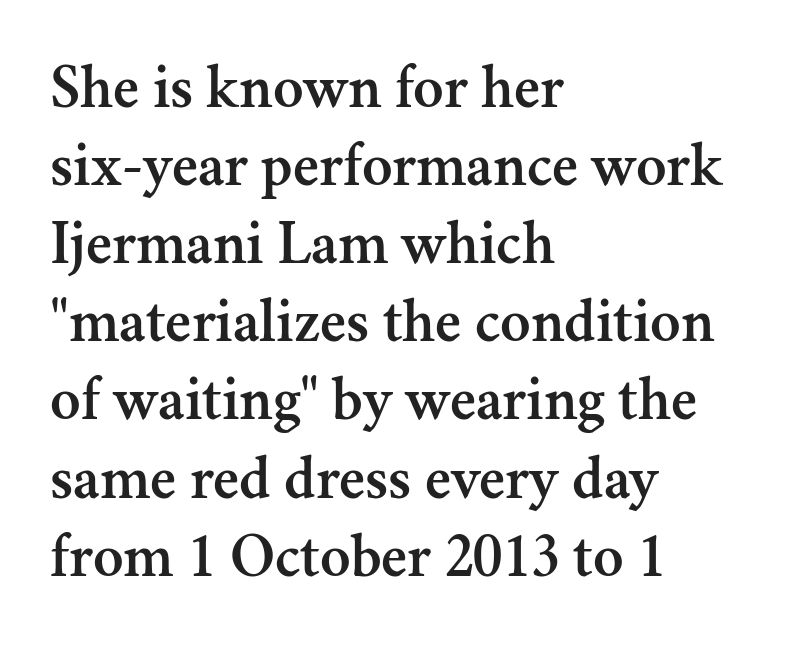
The image shows 63 px serif type, upright; set left-aligned, line spacing 1.24x, normal letter spacing, not underlined; medium stroke contrast and a small x-height.
